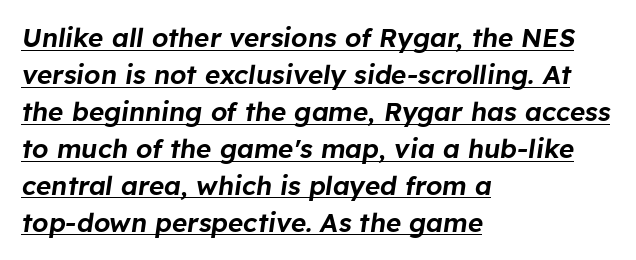
{"italic": "yes", "lean": "right", "slant_degrees": 8, "underline": "yes", "align": "left", "line_spacing": "normal", "line_spacing_ratio": 1.42, "letter_spacing": "normal", "letter_spacing_em": 0.0, "glyph_px": 26}
